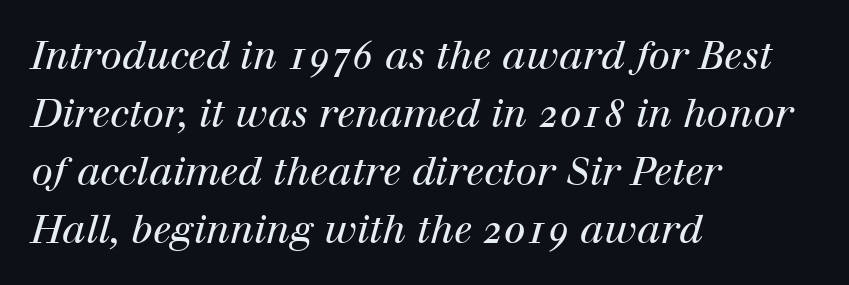
Glyph-to-glyph distance matches everyday printed text. You can tell it's italic because the verticals aren't actually vertical. Every row of glyphs begins at an identical x-position on the left. Letters have the restrained weight of plain body copy at most. The letters advance in unequal steps, a hallmark of proportional type.
